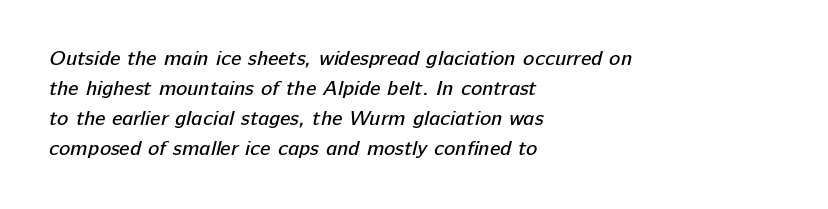
The image shows 21 px text type; set left-aligned, normal line spacing (1.43x), normal letter spacing, not underlined.
